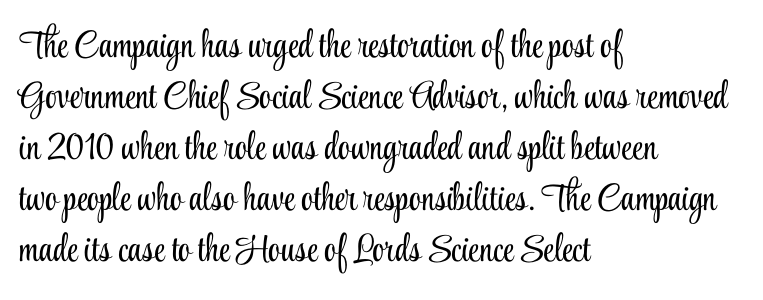
The image shows 38 px light, condensed serif type; set left-aligned, normal line spacing (1.34x), normal letter spacing, not underlined; low stroke contrast and a small x-height.
